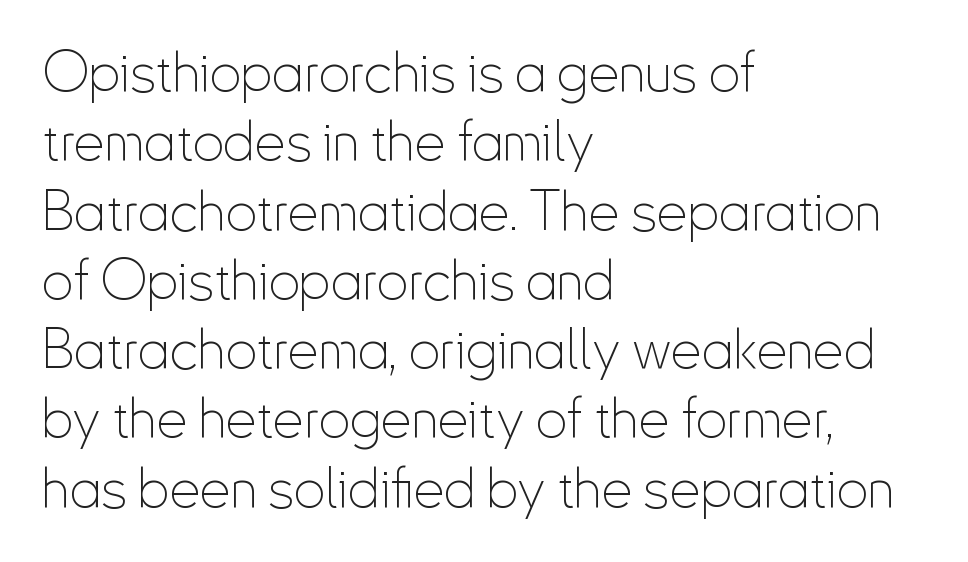
The image shows 55 px thin, condensed sans-serif type, upright; set left-aligned, normal line spacing (1.26x), normal letter spacing, not underlined; low stroke contrast and a small x-height.
